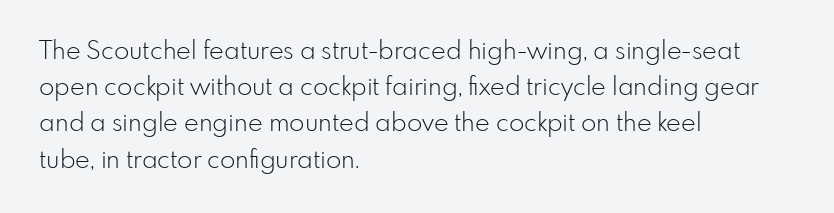
The image shows 25 px text type, upright; set left-aligned, normal line spacing (1.45x), normal letter spacing, not underlined.
